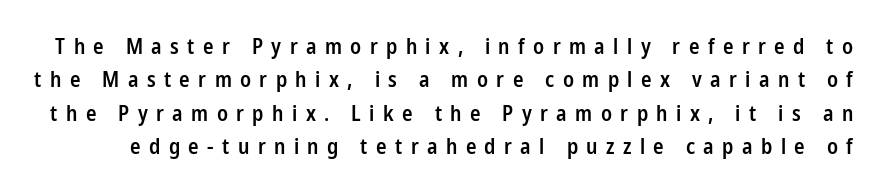
{"italic": "no", "bold": "semi", "underline": "no", "line_spacing": "normal", "line_spacing_ratio": 1.59, "letter_spacing": "wide", "letter_spacing_em": 0.4, "glyph_px": 21}
